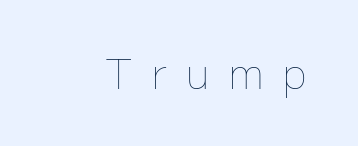
Q: Is the text bold? A: No.
Q: Is the text italic (slanted)? A: No, it is upright.
Q: Is the text underlined? A: No.
Q: Is the spacing between letters normal or unusually wide? A: Unusually wide.
Q: Width (condensed, normal, or wide)? A: Normal.
Q: Stroke contrast? A: Low.
Q: x-height? A: Medium.
Q: Monospaced? A: No.
